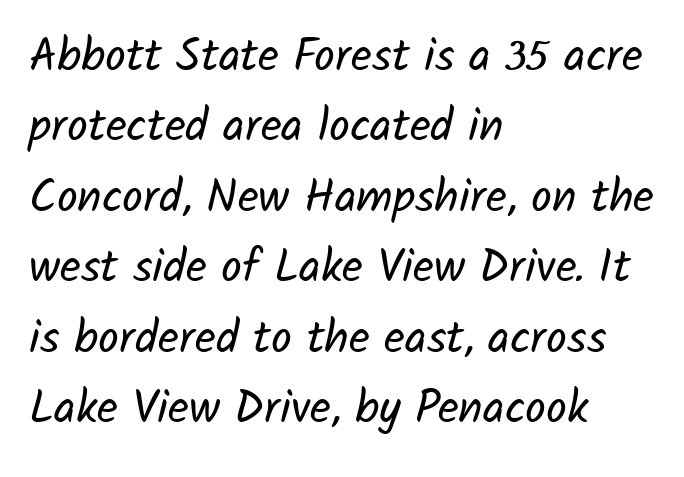
{"serif": "no", "bold": "no", "weight": "regular", "width": "normal", "stroke_contrast": "low", "x_height": "medium", "monospaced": "no", "underline": "no", "align": "left", "line_spacing": "normal", "line_spacing_ratio": 1.53, "letter_spacing": "normal", "letter_spacing_em": 0.0, "glyph_px": 46}
